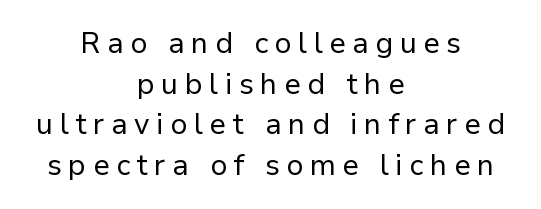
Horizontal alignment here is central, giving a formal, balanced look. Serifs: no, the terminals of the letterforms are clean. Is this a fixed-width face? No — the glyphs have proportional, varying widths. Quick note: not italic, upright.
